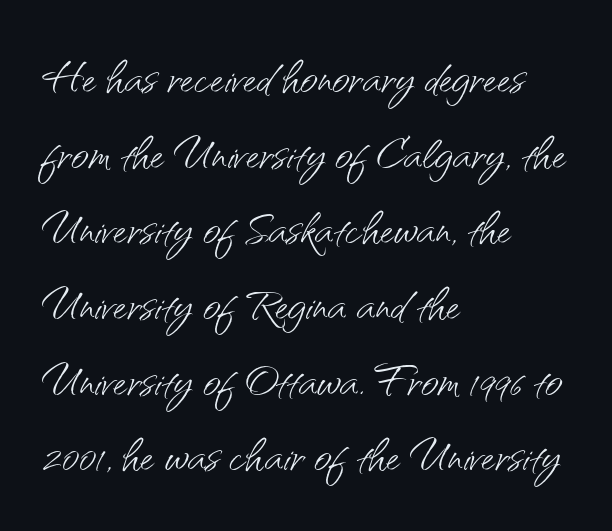
Q: Is the text bold? A: No.
Q: Is the text italic (slanted)? A: Yes.
Q: Is the typeface a serif or a sans-serif typeface? A: Sans-serif.
Q: Is the text underlined? A: No.
Q: How is the paragraph aligned? A: Left-aligned.
Q: Is the spacing between letters normal or unusually wide? A: Normal.
Q: Width (condensed, normal, or wide)? A: Normal.
Q: Stroke contrast? A: Medium.
Q: x-height? A: Small.
Q: Monospaced? A: No.
